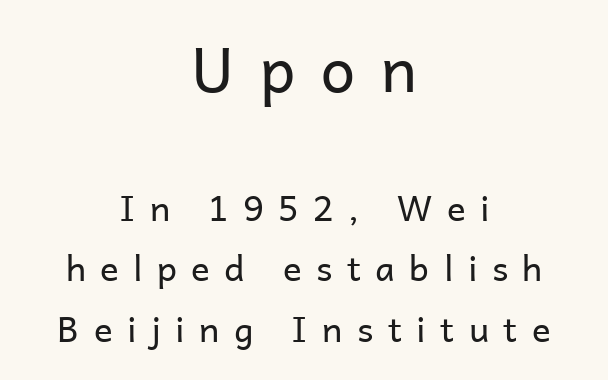
The image shows 62 px regular-weight sans-serif type, upright; set centered, line spacing 1.73x, unusually wide letter spacing (+0.41 em), not underlined; the first (top) block is 1.77x larger; low stroke contrast and a medium x-height.
